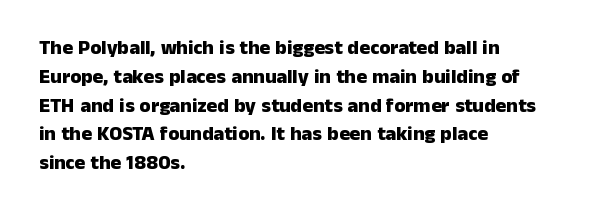
Q: Is the text bold? A: Yes.
Q: Is the text italic (slanted)? A: No, it is upright.
Q: Is the text underlined? A: No.
Q: How is the paragraph aligned? A: Left-aligned.
Q: Is the spacing between letters normal or unusually wide? A: Normal.
Q: Is the spacing between lines tight, normal or loose? A: Normal.
